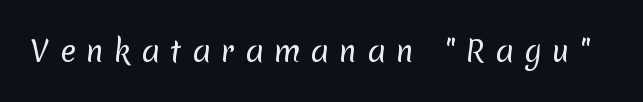
Examine the stroke ends and you'll find no serifs. Spacing verdict: proportional, widths tailored to each character. Unmarked baselines from the first word to the last. The typesetting does not lean heavy: it is not bold. Someone cranked the tracking dial way up on this one.
